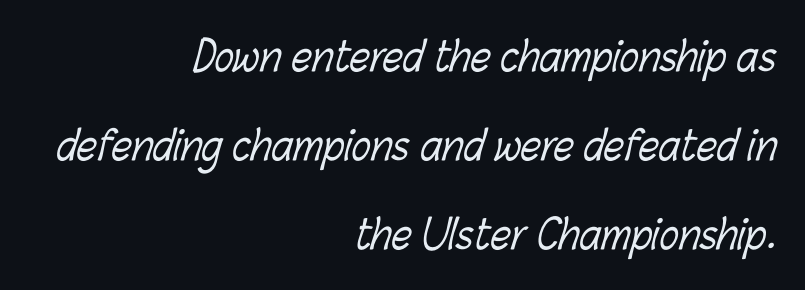
Line endings align vertically; line beginnings do not. The letters look calm and open, with moderate or lighter stems. How are the letters spaced? Ordinarily, with no added tracking. You could not count columns in this text — the font is proportionally spaced.
